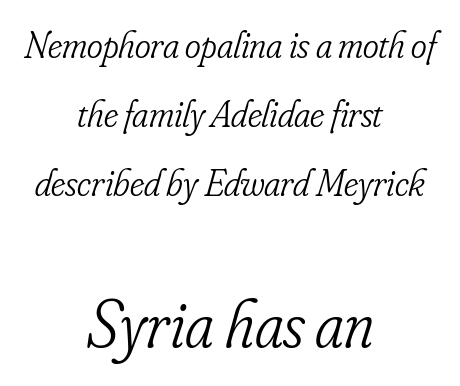
{"serif": "yes", "italic": "yes", "lean": "right", "slant_degrees": 16, "bold": "no", "weight": "light", "width": "condensed", "stroke_contrast": "low", "x_height": "small", "monospaced": "no", "underline": "no", "align": "center", "line_spacing_ratio": 1.82, "letter_spacing": "normal", "letter_spacing_em": 0.0, "larger_block": "second", "size_ratio": 1.76, "glyph_px": 67}
